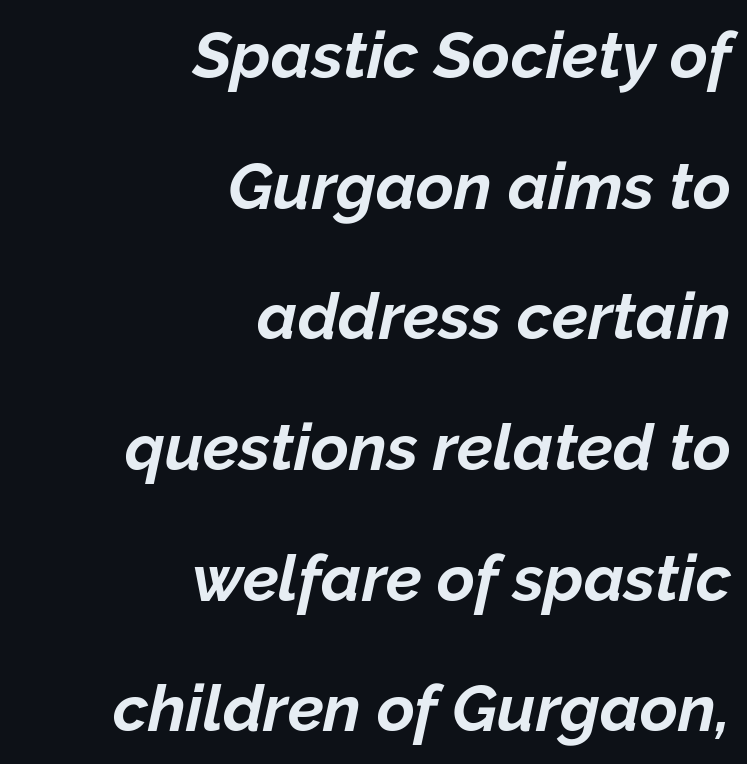
Descender tails drop into unmarked territory. This sample has the flowing, uneven cadence of proportional lettering. Is there much room between lines? Yes — plenty of vertical air separates them. Right-aligned paragraph, ragged on the left. A typesetter would call this zero additional tracking. Heavy, bold letterforms.
